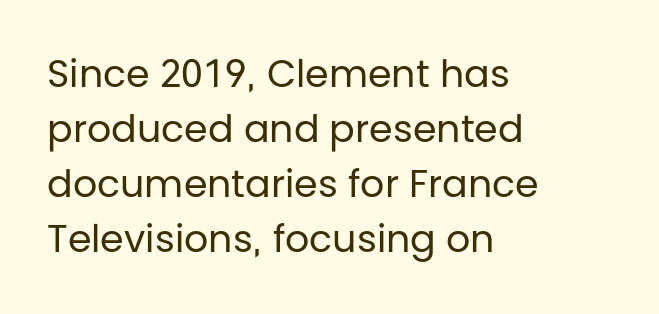
The image shows 38 px regular-weight sans-serif type, upright; set left-aligned, normal line spacing (1.45x), normal letter spacing, not underlined; low stroke contrast and a large x-height.
